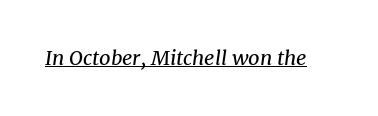
{"italic": "yes", "lean": "right", "slant_degrees": 8, "bold": "no", "underline": "yes", "letter_spacing": "normal", "letter_spacing_em": 0.0, "glyph_px": 20}
